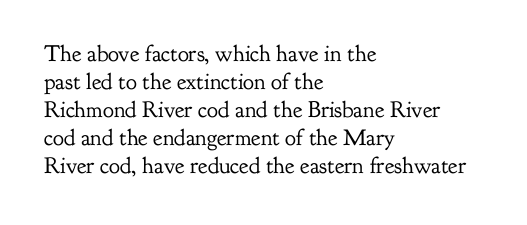
{"italic": "no", "bold": "no", "underline": "no", "align": "left", "line_spacing_ratio": 1.22, "letter_spacing": "normal", "letter_spacing_em": 0.0, "glyph_px": 23}
